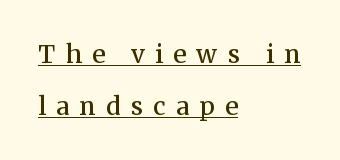
Reading down the column, the eye jumps a long way to each next line. The passage shown is underscored from start to finish. Where is the straight margin? On the left. Nope, not italic — everything's standing straight.
